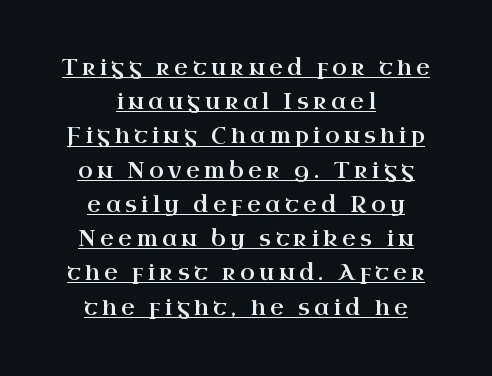
{"italic": "no", "underline": "yes", "align": "center", "line_spacing": "normal", "line_spacing_ratio": 1.63, "letter_spacing": "wide", "letter_spacing_em": 0.22, "glyph_px": 21}
